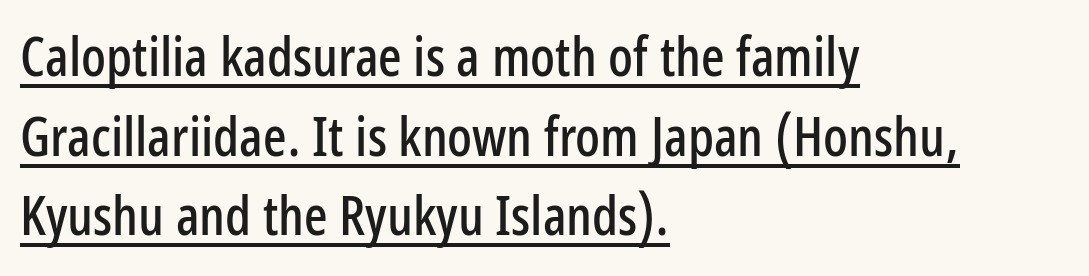
The image shows 55 px condensed sans-serif type, upright; set left-aligned, normal line spacing (1.45x), normal letter spacing, underlined; low stroke contrast and a medium x-height.
